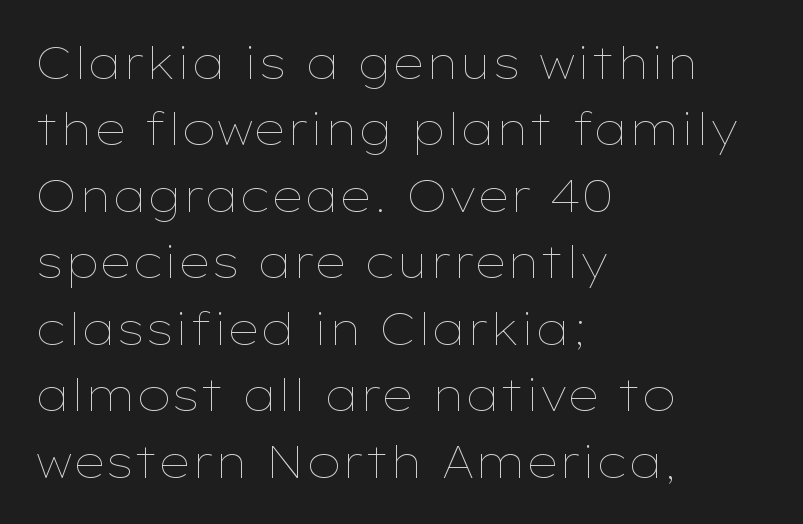
Underline: absent. The space between consecutive lines is moderate. Weight: not bold — regular or lighter. The lettering holds an erect, upright posture throughout. You could not count columns in this text — the font is proportionally spaced. Honestly, the letter spacing is just normal — you wouldn't notice it.
